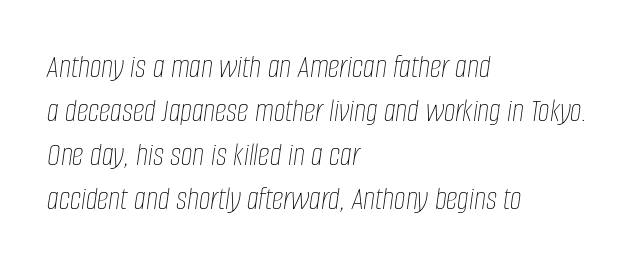
{"italic": "yes", "lean": "right", "slant_degrees": 8, "bold": "no", "weight": "thin", "width": "condensed", "stroke_contrast": "low", "x_height": "large", "monospaced": "no", "underline": "no", "align": "left", "line_spacing": "normal", "line_spacing_ratio": 1.33, "letter_spacing": "normal", "letter_spacing_em": 0.0, "glyph_px": 33}
